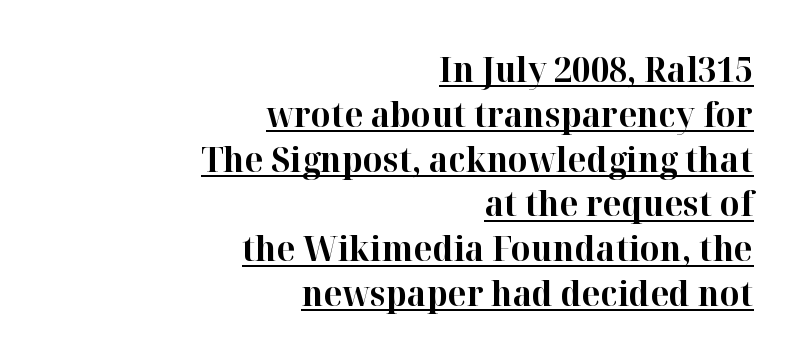
{"serif": "yes", "italic": "no", "bold": "yes", "weight": "bold", "width": "normal", "stroke_contrast": "high", "x_height": "medium", "monospaced": "no", "underline": "yes", "align": "right", "line_spacing": "normal", "line_spacing_ratio": 1.28, "letter_spacing": "normal", "letter_spacing_em": 0.0, "glyph_px": 35}
